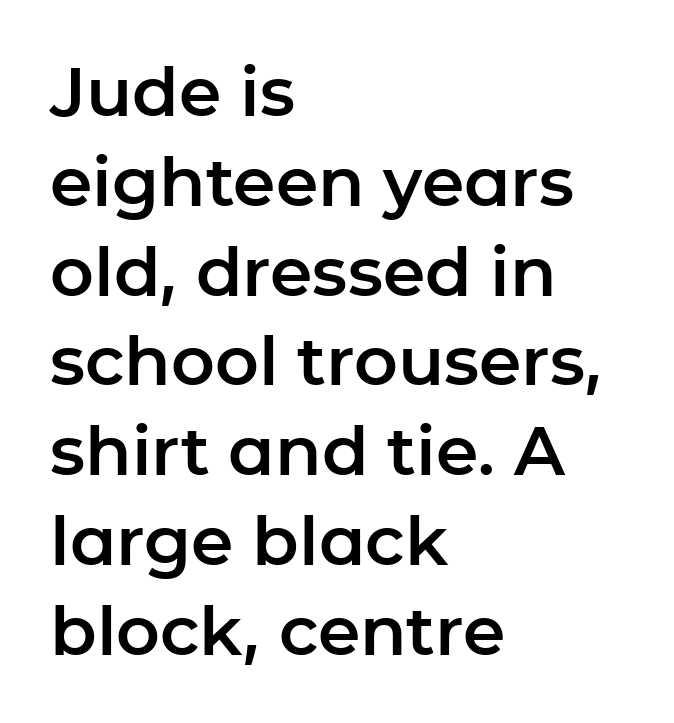
What kind of face is this? One without serifs — a sans. Evenly set lines give the paragraph a standard silhouette. The gaps between neighbouring characters are ordinary and unremarkable. The lettering stays uniformly vertical, giving the passage a roman look.
